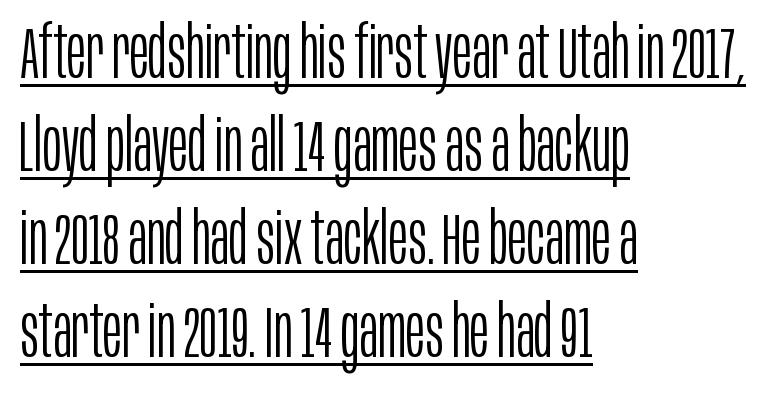
Q: Is the text bold? A: No.
Q: Is the text italic (slanted)? A: No, it is upright.
Q: Is the typeface a serif or a sans-serif typeface? A: Sans-serif.
Q: Is the text underlined? A: Yes.
Q: How is the paragraph aligned? A: Left-aligned.
Q: Is the spacing between letters normal or unusually wide? A: Normal.
Q: Is the spacing between lines tight, normal or loose? A: Normal.
Q: Width (condensed, normal, or wide)? A: Condensed.
Q: Stroke contrast? A: Low.
Q: x-height? A: Large.
Q: Monospaced? A: No.
